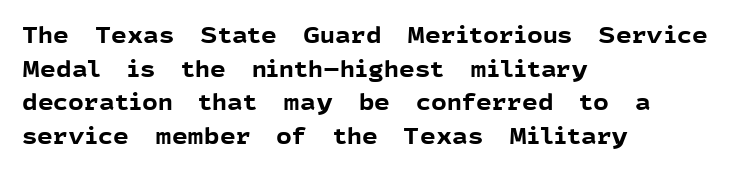
Q: Is the text bold? A: Yes.
Q: Is the text italic (slanted)? A: No, it is upright.
Q: Is the text underlined? A: No.
Q: How is the paragraph aligned? A: Left-aligned.
Q: Is the spacing between letters normal or unusually wide? A: Normal.
Q: Is the spacing between lines tight, normal or loose? A: Normal.
